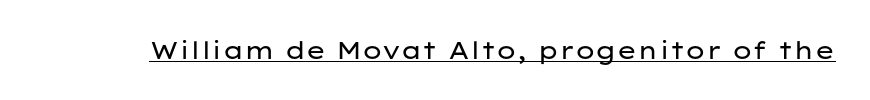
{"italic": "no", "bold": "no", "underline": "yes", "letter_spacing": "normal", "letter_spacing_em": 0.0, "glyph_px": 24}
